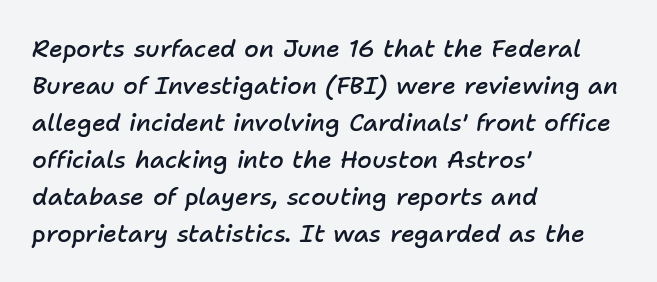
{"italic": "yes", "lean": "right", "slant_degrees": 11, "bold": "semi", "underline": "no", "align": "left", "line_spacing": "normal", "line_spacing_ratio": 1.54, "letter_spacing": "normal", "letter_spacing_em": 0.0, "glyph_px": 24}
